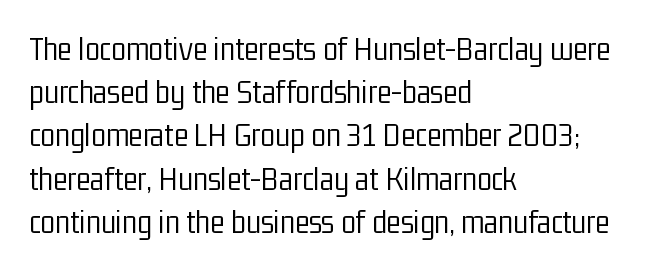
Honestly, the letter spacing is just normal — you wouldn't notice it. No feet cap the strokes, marking this as sans-serif type. Note the varied advance widths — an 'i' is clearly narrower than an 'm'. Glance below the letters and you will spot only blank space. Stems here are at most as thick as an everyday book face.
